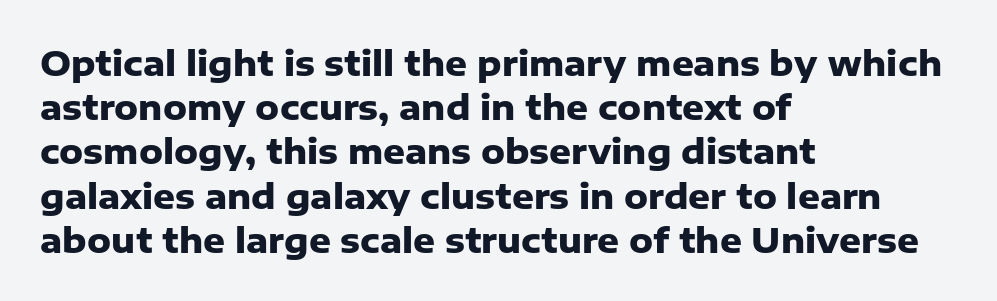
Every character sits straight up, as roman type does. Varying glyph widths throughout — classic text-font behaviour. Nope, no serifs anywhere on these letters. Which margin do the lines hug? The left one — the right edge is uneven.
